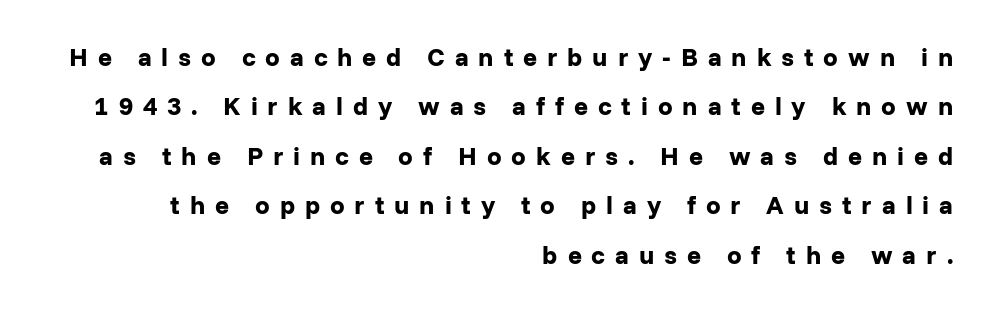
Unlike italic type, these characters show no tilt at all. Students, note that the glyphs here are deliberately spaced far apart. Typographic density is high because the face is bold. Honestly, the rows look like they've been pulled way apart.
